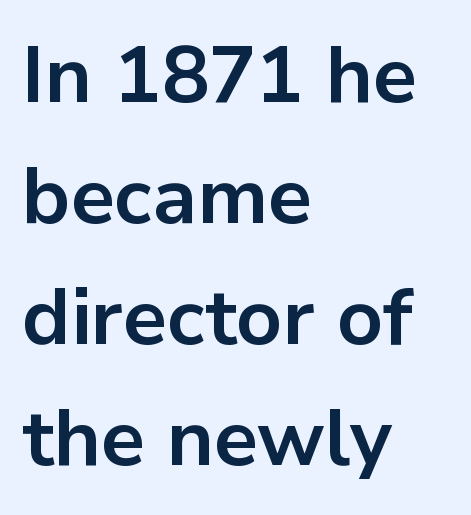
The image shows 79 px bold sans-serif type, upright; set left-aligned, normal line spacing (1.53x), normal letter spacing, not underlined; low stroke contrast and a medium x-height.
